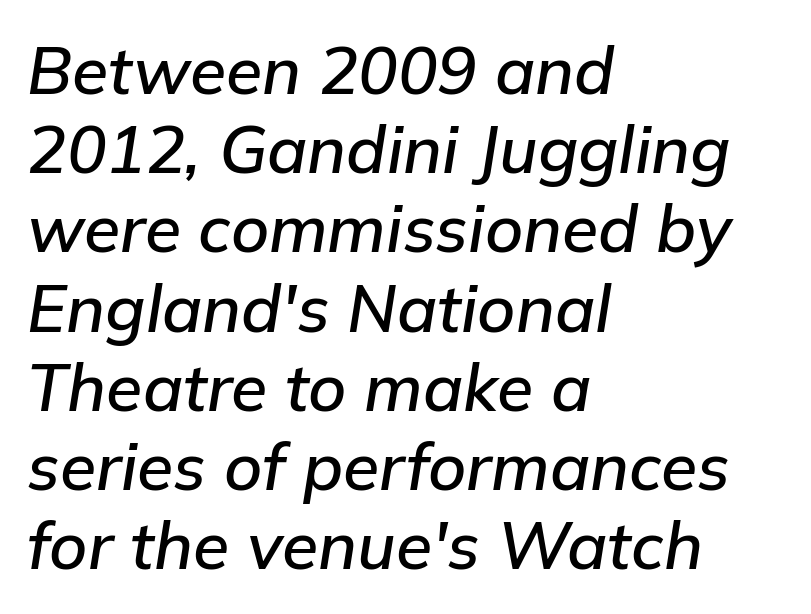
Spacing between characters is what you'd get straight out of the box. The passage shown leans; its letterforms are oblique. These lines are rendered in a variable-pitch font. Each row of text sits above clean, open space. Compared with a centered layout, this one pins lines to the left instead.
